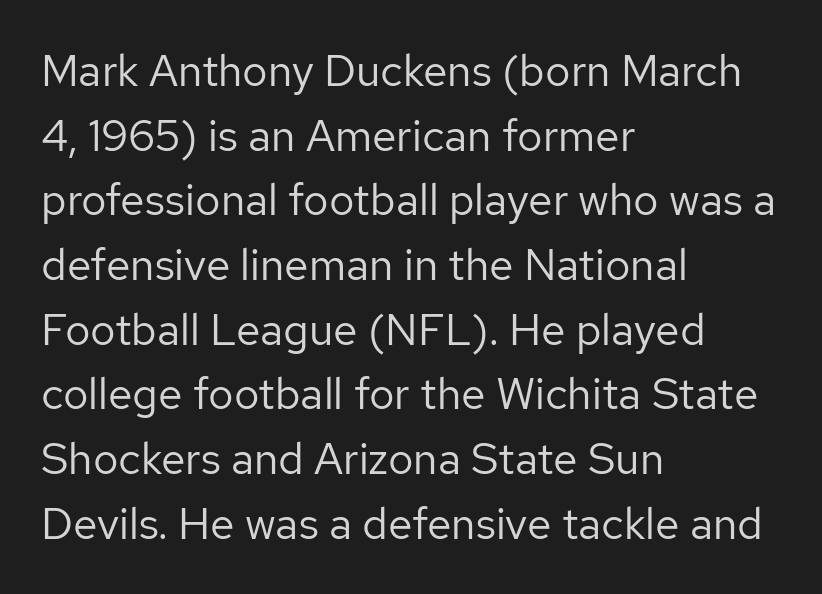
Look at the bottom of the vertical strokes: they stop flat, with no serifs. Layout note: lines flush left. Plain, unruled lines of type. The passage shown stacks its lines at a standard gap. This rendering leaves character spacing at its baseline value. This sample has the flowing, uneven cadence of proportional lettering.
